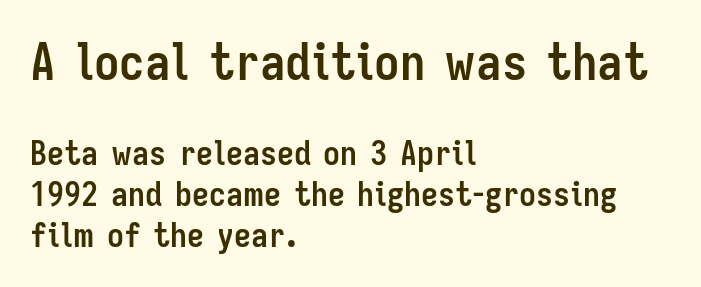
Q: Is the text bold? A: Yes.
Q: Is the text italic (slanted)? A: No, it is upright.
Q: Is the typeface a serif or a sans-serif typeface? A: Sans-serif.
Q: Is the text underlined? A: No.
Q: How is the paragraph aligned? A: Left-aligned.
Q: Is the spacing between letters normal or unusually wide? A: Normal.
Q: Which block of text is set in a larger size, the first (top) or the second (bottom)? A: The first (top) one.
Q: Width (condensed, normal, or wide)? A: Condensed.
Q: Stroke contrast? A: Low.
Q: x-height? A: Medium.
Q: Monospaced? A: No.
